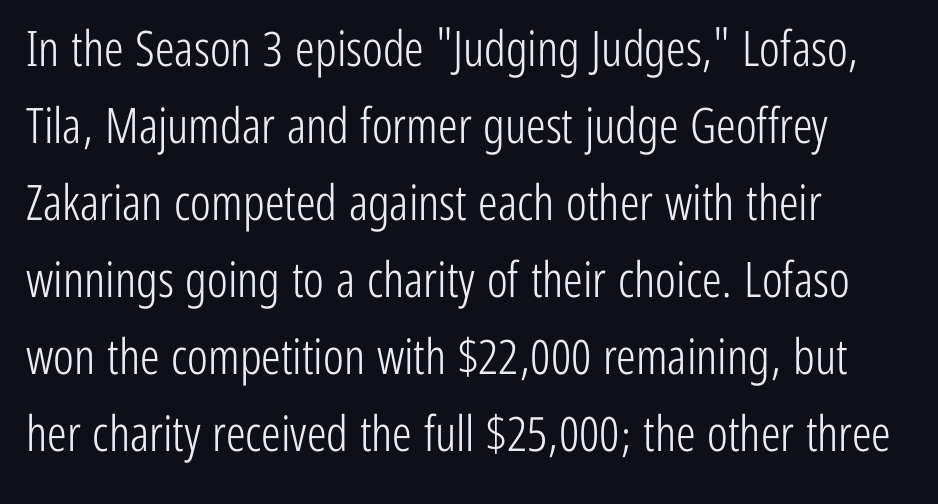
{"serif": "no", "italic": "no", "bold": "no", "weight": "light", "width": "condensed", "stroke_contrast": "low", "x_height": "medium", "monospaced": "no", "underline": "no", "align": "left", "line_spacing": "normal", "line_spacing_ratio": 1.57, "letter_spacing": "normal", "letter_spacing_em": 0.0, "glyph_px": 49}
